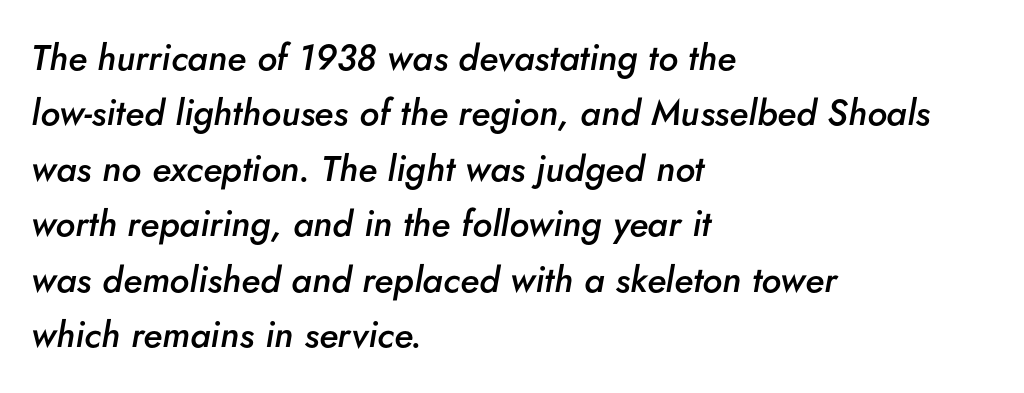
{"italic": "yes", "lean": "right", "slant_degrees": 5, "bold": "semi", "weight": "semibold", "width": "normal", "stroke_contrast": "low", "x_height": "small", "monospaced": "no", "underline": "no", "align": "left", "line_spacing": "normal", "line_spacing_ratio": 1.54, "letter_spacing": "normal", "letter_spacing_em": 0.0, "glyph_px": 36}
